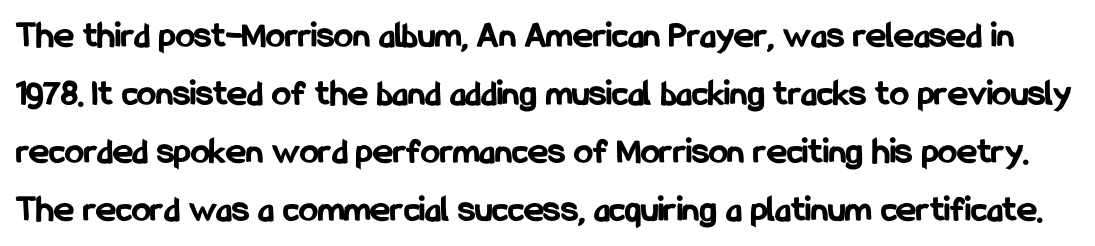
{"serif": "no", "italic": "no", "bold": "yes", "weight": "bold", "width": "condensed", "stroke_contrast": "low", "x_height": "medium", "monospaced": "no", "underline": "no", "line_spacing": "normal", "line_spacing_ratio": 1.53, "letter_spacing": "normal", "letter_spacing_em": 0.0, "glyph_px": 38}
